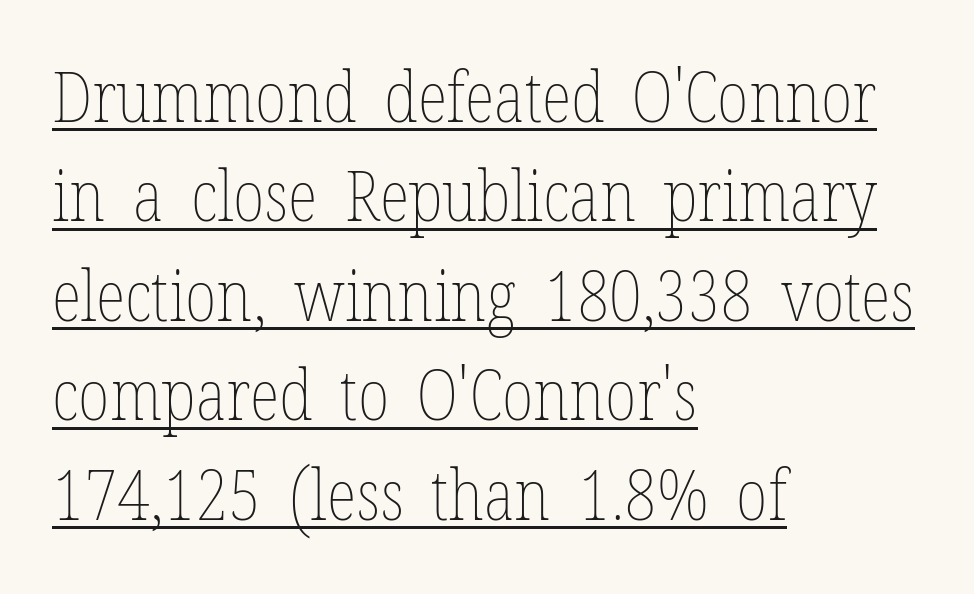
Q: Is the text bold? A: No.
Q: Is the text italic (slanted)? A: No, it is upright.
Q: Is the text underlined? A: Yes.
Q: How is the paragraph aligned? A: Left-aligned.
Q: Is the spacing between letters normal or unusually wide? A: Normal.
Q: Is the spacing between lines tight, normal or loose? A: Normal.
Q: Width (condensed, normal, or wide)? A: Condensed.
Q: Stroke contrast? A: Low.
Q: x-height? A: Medium.
Q: Monospaced? A: No.
